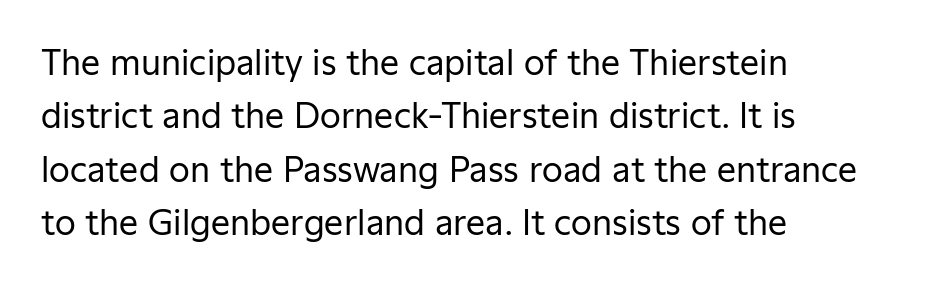
{"serif": "no", "italic": "no", "bold": "no", "weight": "regular", "width": "normal", "stroke_contrast": "low", "x_height": "medium", "monospaced": "no", "underline": "no", "align": "left", "line_spacing": "normal", "line_spacing_ratio": 1.57, "letter_spacing": "normal", "letter_spacing_em": 0.0, "glyph_px": 34}
